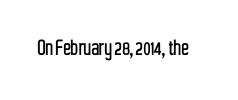
If you drew a line through each stem, it would be perfectly vertical. Characters follow at the spacing the type designer built in. The words here are not underlined.
